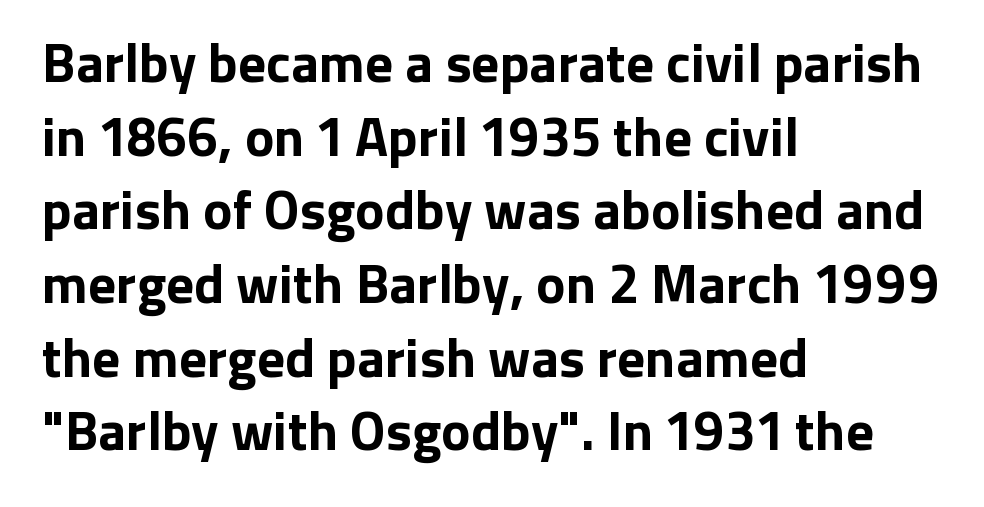
{"serif": "no", "italic": "no", "bold": "yes", "weight": "bold", "width": "normal", "stroke_contrast": "low", "x_height": "medium", "monospaced": "no", "underline": "no", "align": "left", "line_spacing": "normal", "line_spacing_ratio": 1.34, "letter_spacing": "normal", "letter_spacing_em": 0.0, "glyph_px": 55}
